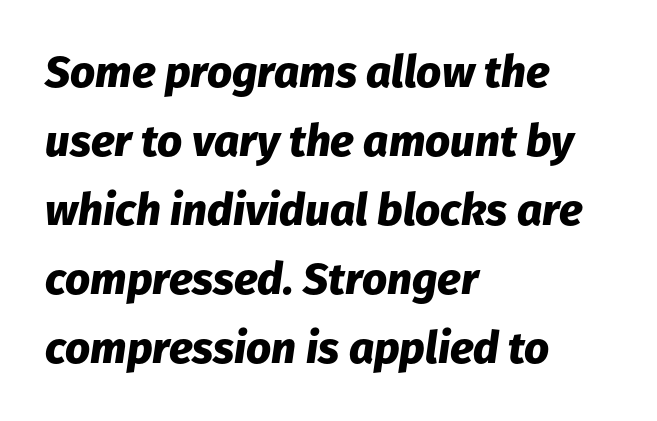
The image shows 44 px heavy type, italic (leaning right); set left-aligned, normal line spacing (1.57x), normal letter spacing, not underlined; low stroke contrast and a medium x-height.
